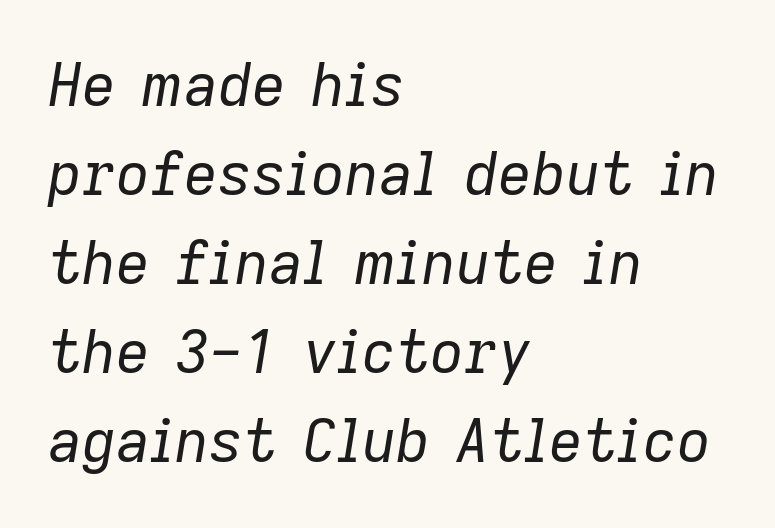
{"italic": "yes", "lean": "right", "slant_degrees": 9, "bold": "no", "weight": "regular", "width": "normal", "stroke_contrast": "low", "x_height": "medium", "monospaced": "no", "underline": "no", "align": "left", "line_spacing": "normal", "line_spacing_ratio": 1.51, "letter_spacing": "normal", "letter_spacing_em": 0.0, "glyph_px": 59}
